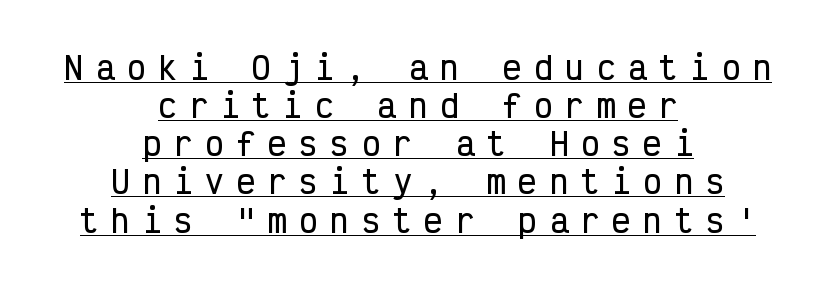
Centered paragraph, ragged on both sides. These lines are composed in type without serifs. Does a line run under the words? Yes, clearly. How are the letters spaced? Widely, with obvious added tracking. The rendering uses typewriter-style spacing with identical character cells. The type sits square on the baseline with zero lean.
